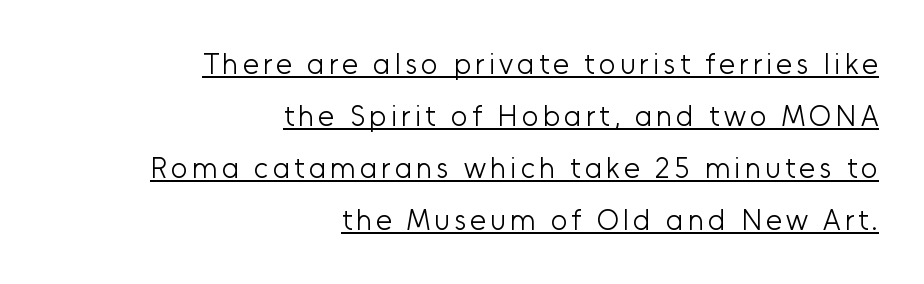
{"serif": "no", "italic": "no", "bold": "no", "weight": "light", "width": "normal", "stroke_contrast": "low", "x_height": "medium", "monospaced": "no", "underline": "yes", "align": "right", "line_spacing_ratio": 1.79, "glyph_px": 29}
